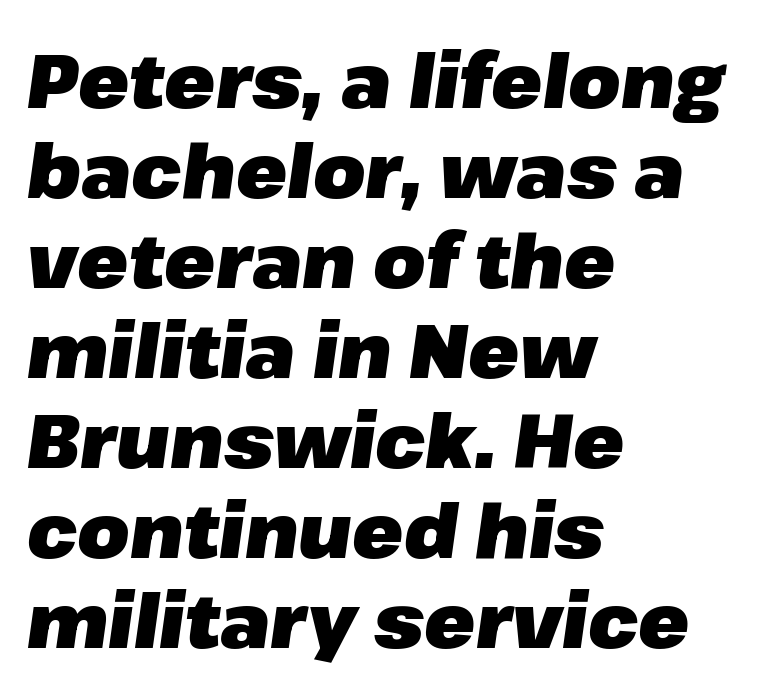
Q: Is the text bold? A: Yes.
Q: Is the text italic (slanted)? A: Yes, it leans right by about 8 degrees.
Q: Is the text underlined? A: No.
Q: How is the paragraph aligned? A: Left-aligned.
Q: Is the spacing between letters normal or unusually wide? A: Normal.
Q: Width (condensed, normal, or wide)? A: Normal.
Q: Stroke contrast? A: Low.
Q: x-height? A: Medium.
Q: Monospaced? A: No.
